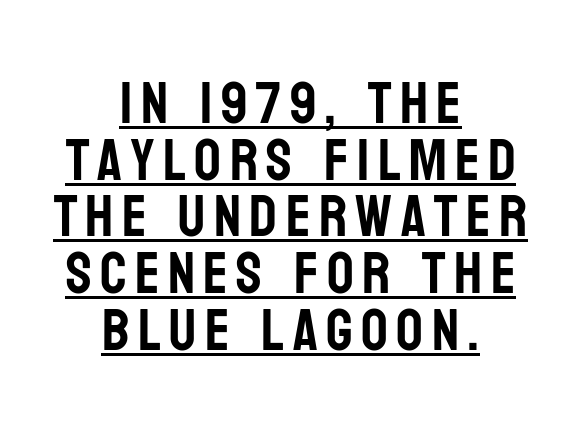
The image shows 59 px condensed sans-serif type, upright; set centered, tight line spacing (0.96x), underlined; low stroke contrast and a large x-height.
